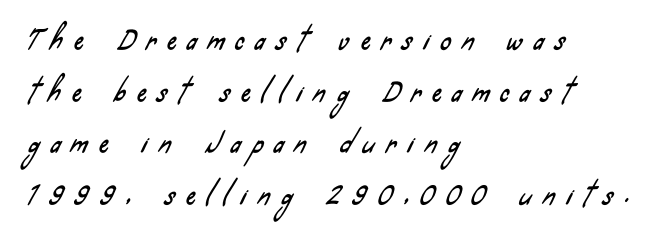
Horizontal bands of white between lines are thick stripes. Students, note that the glyphs here are deliberately spaced far apart. Just letters on the line, the space beneath them empty. Short and long lines alike share a common starting point at left.
